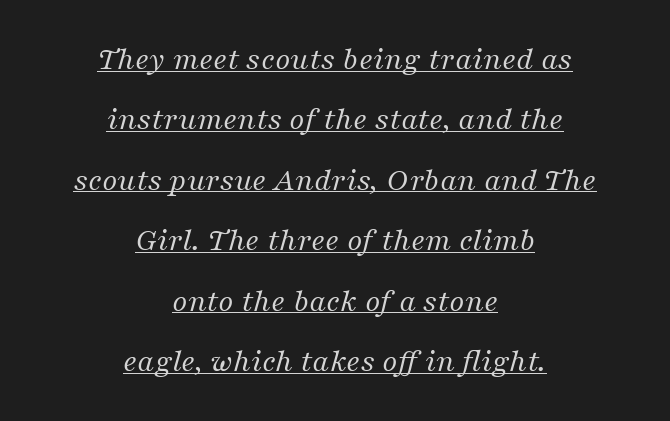
The rendering applies a slant to the glyphs. Compared with a flush-left layout, this one balances lines on the center instead. The text was rendered using a seriffed face with decorative stroke endings. Bold? No — there's no thickening of the strokes. Check the space under the baseline: a stroke is drawn there. Inter-character spacing is left at the font's built-in metrics.
